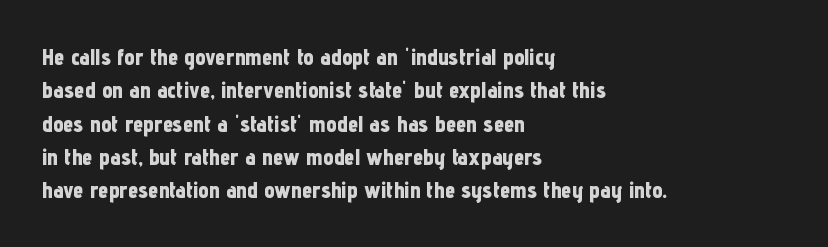
Q: Is the text bold? A: Yes.
Q: Is the text italic (slanted)? A: No, it is upright.
Q: Is the text underlined? A: No.
Q: How is the paragraph aligned? A: Left-aligned.
Q: Is the spacing between letters normal or unusually wide? A: Normal.
Q: Is the spacing between lines tight, normal or loose? A: Normal.
